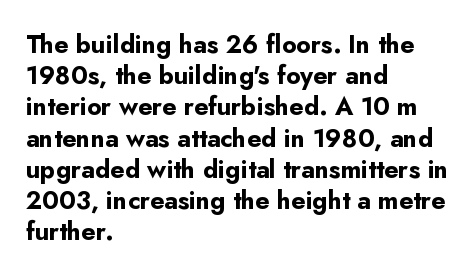
{"italic": "no", "bold": "yes", "underline": "no", "align": "left", "line_spacing": "normal", "line_spacing_ratio": 1.25, "letter_spacing": "normal", "letter_spacing_em": 0.0, "glyph_px": 25}
